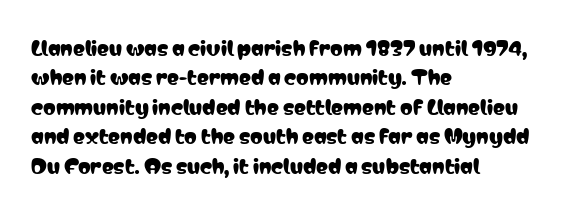
Q: Is the text italic (slanted)? A: No, it is upright.
Q: Is the text underlined? A: No.
Q: How is the paragraph aligned? A: Left-aligned.
Q: Is the spacing between letters normal or unusually wide? A: Normal.
Q: Is the spacing between lines tight, normal or loose? A: Normal.
